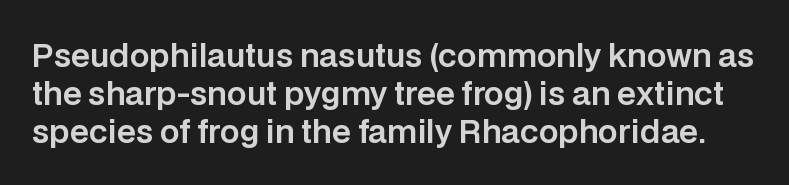
{"serif": "no", "italic": "no", "width": "normal", "stroke_contrast": "low", "x_height": "large", "monospaced": "no", "underline": "no", "line_spacing_ratio": 1.22, "letter_spacing": "normal", "letter_spacing_em": 0.0, "glyph_px": 31}
